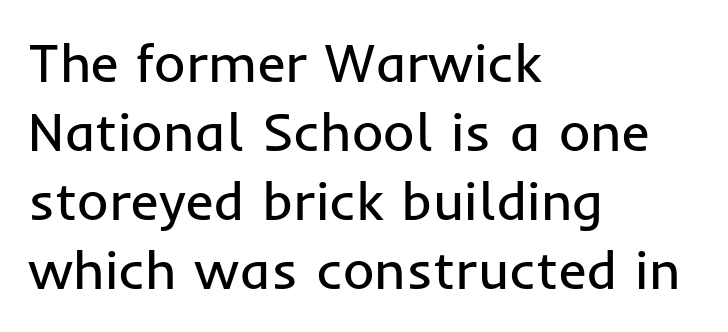
The image shows 54 px regular-weight sans-serif type, upright; set left-aligned, normal line spacing (1.28x), normal letter spacing, not underlined; low stroke contrast and a medium x-height.
